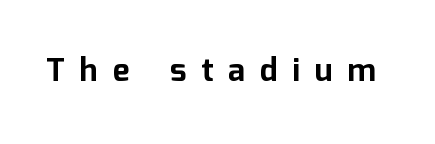
Q: Is the text bold? A: Yes.
Q: Is the text italic (slanted)? A: No, it is upright.
Q: Is the typeface a serif or a sans-serif typeface? A: Sans-serif.
Q: Is the text underlined? A: No.
Q: Is the spacing between letters normal or unusually wide? A: Unusually wide.
Q: Width (condensed, normal, or wide)? A: Normal.
Q: Stroke contrast? A: Low.
Q: x-height? A: Medium.
Q: Monospaced? A: No.
